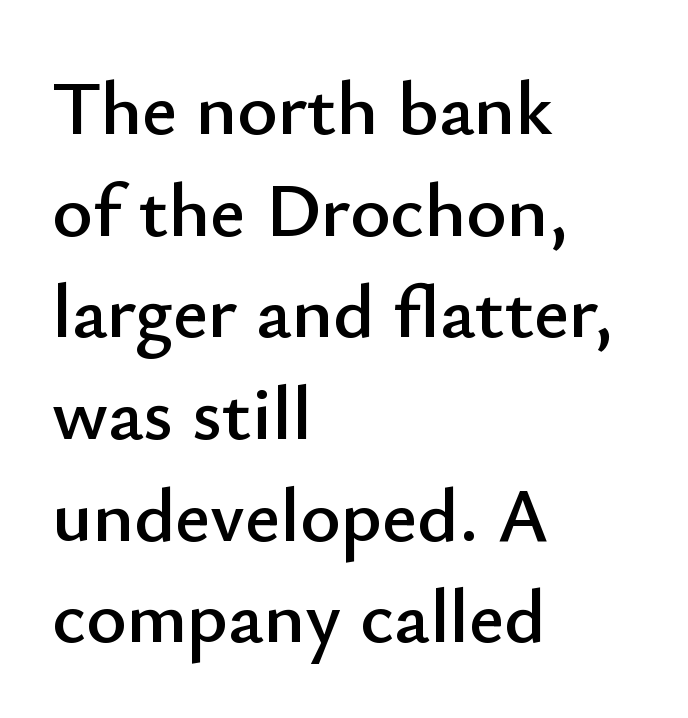
The image shows 77 px sans-serif type, upright; set left-aligned, normal line spacing (1.32x), normal letter spacing, not underlined; low stroke contrast and a small x-height.
